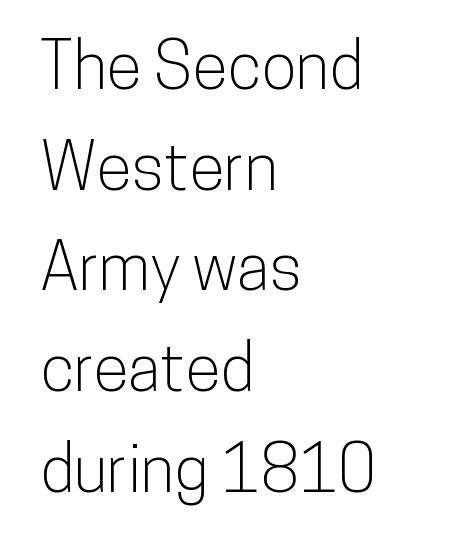
The image shows 65 px condensed sans-serif type, upright; set left-aligned, normal line spacing (1.55x), normal letter spacing, not underlined; low stroke contrast and a medium x-height.
